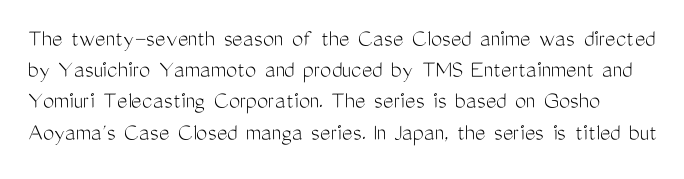
Look at the tracking — it's just the regular setting, nothing added. This is roman type, the default non-slanted kind. The face looks like a standard text weight, possibly lighter. Rule under the text: the space is simply empty.
